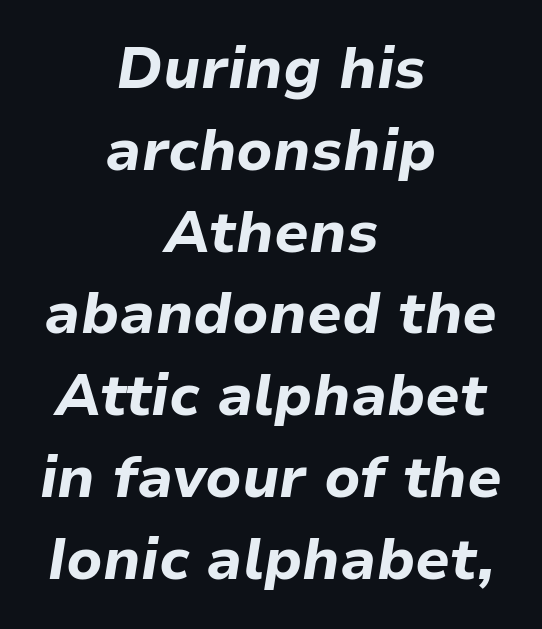
The image shows 58 px bold type, italic (leaning right); set centered, normal line spacing (1.41x), normal letter spacing, not underlined; low stroke contrast and a medium x-height.
